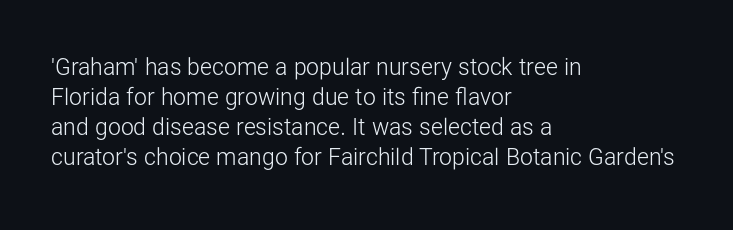
{"italic": "no", "bold": "no", "underline": "no", "align": "left", "line_spacing": "normal", "line_spacing_ratio": 1.31, "letter_spacing": "normal", "letter_spacing_em": 0.0, "glyph_px": 23}
